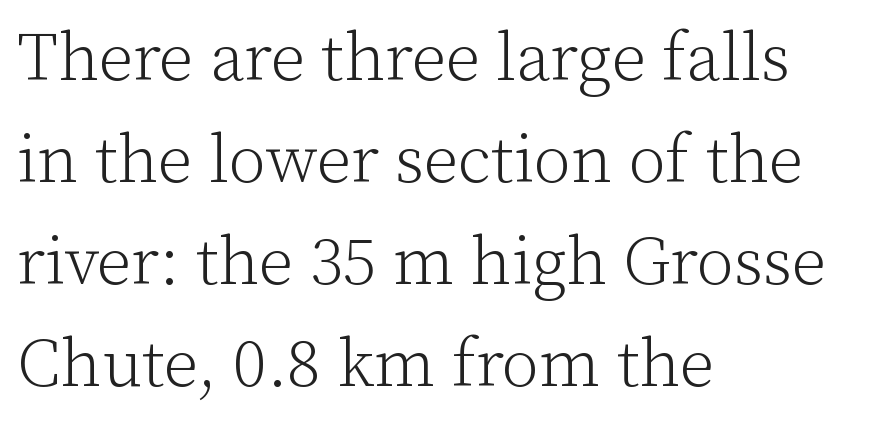
Q: Is the text bold? A: No.
Q: Is the text italic (slanted)? A: No, it is upright.
Q: Is the typeface a serif or a sans-serif typeface? A: Serif.
Q: Is the text underlined? A: No.
Q: How is the paragraph aligned? A: Left-aligned.
Q: Is the spacing between letters normal or unusually wide? A: Normal.
Q: Is the spacing between lines tight, normal or loose? A: Normal.
Q: Width (condensed, normal, or wide)? A: Normal.
Q: Stroke contrast? A: Low.
Q: x-height? A: Medium.
Q: Monospaced? A: No.
